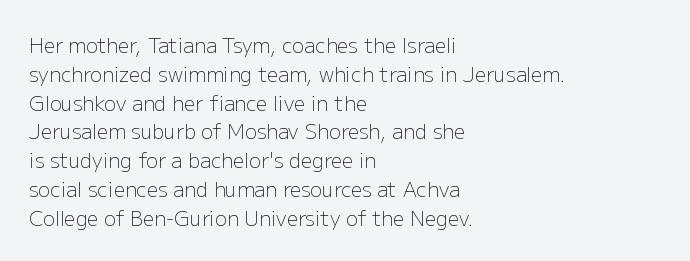
{"italic": "no", "bold": "no", "underline": "no", "align": "left", "line_spacing": "normal", "line_spacing_ratio": 1.44, "letter_spacing": "normal", "letter_spacing_em": 0.0, "glyph_px": 20}
